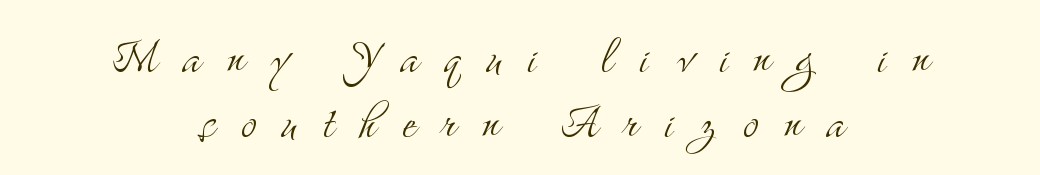
Q: Is the text bold? A: No.
Q: Is the text italic (slanted)? A: Yes.
Q: Is the typeface a serif or a sans-serif typeface? A: Serif.
Q: Is the text underlined? A: No.
Q: How is the paragraph aligned? A: Centered.
Q: Is the spacing between letters normal or unusually wide? A: Unusually wide.
Q: Is the spacing between lines tight, normal or loose? A: Tight.
Q: Width (condensed, normal, or wide)? A: Condensed.
Q: Stroke contrast? A: Medium.
Q: x-height? A: Small.
Q: Monospaced? A: No.
